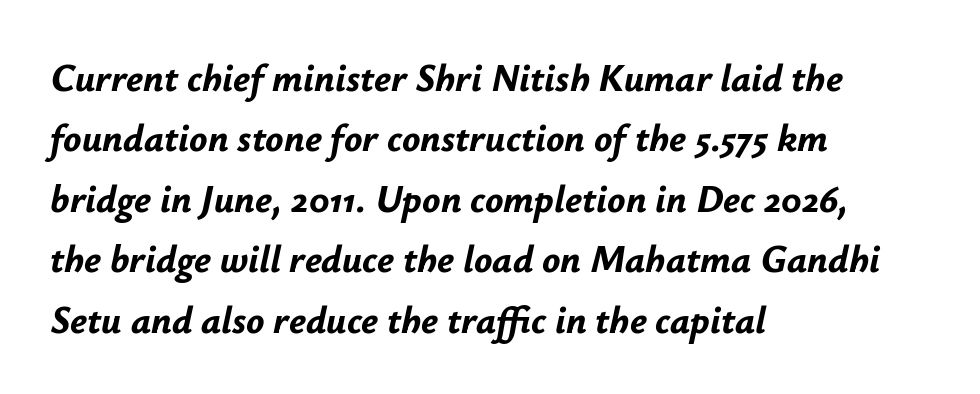
Q: Is the text bold? A: Yes.
Q: Is the text italic (slanted)? A: Yes, it leans right by about 12 degrees.
Q: Is the text underlined? A: No.
Q: How is the paragraph aligned? A: Left-aligned.
Q: Is the spacing between letters normal or unusually wide? A: Normal.
Q: Is the spacing between lines tight, normal or loose? A: Normal.
Q: Width (condensed, normal, or wide)? A: Normal.
Q: Stroke contrast? A: Low.
Q: x-height? A: Small.
Q: Monospaced? A: No.
